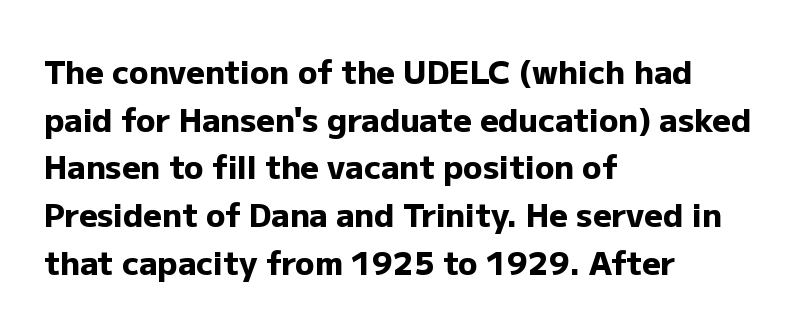
Layout note: lines flush left. Nope, no serifs anywhere on these letters. As a designer I'd log this as weight 700, bold. Only glyphs here, with clear space below each row.
